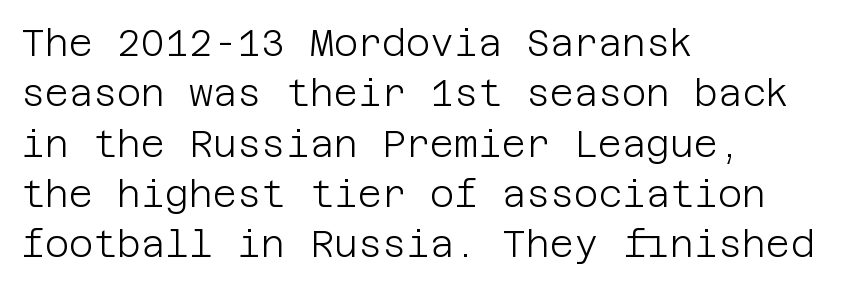
The image shows 37 px light sans-serif type, upright; set left-aligned, normal line spacing (1.36x), normal letter spacing, not underlined; low stroke contrast and a large x-height.
